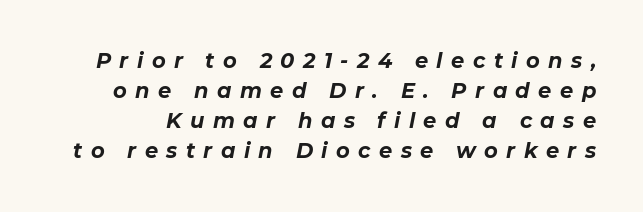
Q: Is the text bold? A: Yes.
Q: Is the text italic (slanted)? A: Yes, it leans right by about 11 degrees.
Q: Is the text underlined? A: No.
Q: Is the spacing between letters normal or unusually wide? A: Unusually wide.
Q: Is the spacing between lines tight, normal or loose? A: Normal.
